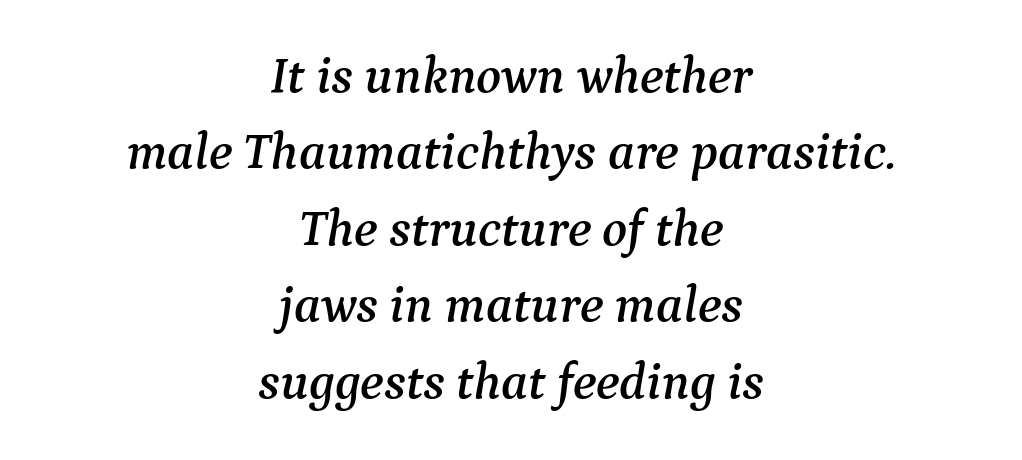
{"serif": "yes", "italic": "yes", "lean": "right", "slant_degrees": 9, "width": "normal", "stroke_contrast": "medium", "x_height": "medium", "monospaced": "no", "underline": "no", "align": "center", "line_spacing": "normal", "line_spacing_ratio": 1.47, "letter_spacing": "normal", "letter_spacing_em": 0.0, "glyph_px": 52}
